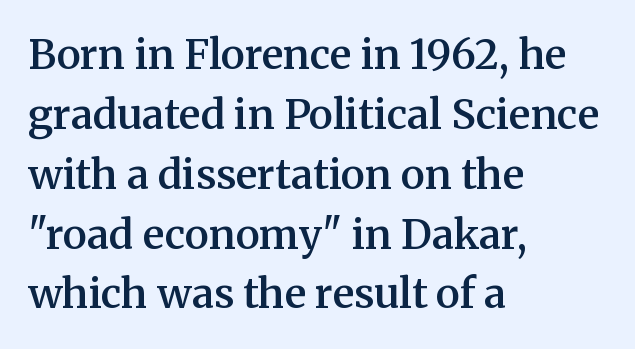
{"serif": "yes", "italic": "no", "bold": "semi", "weight": "semibold", "width": "normal", "stroke_contrast": "medium", "x_height": "medium", "monospaced": "no", "underline": "no", "align": "left", "line_spacing": "normal", "line_spacing_ratio": 1.46, "letter_spacing": "normal", "letter_spacing_em": 0.0, "glyph_px": 41}
